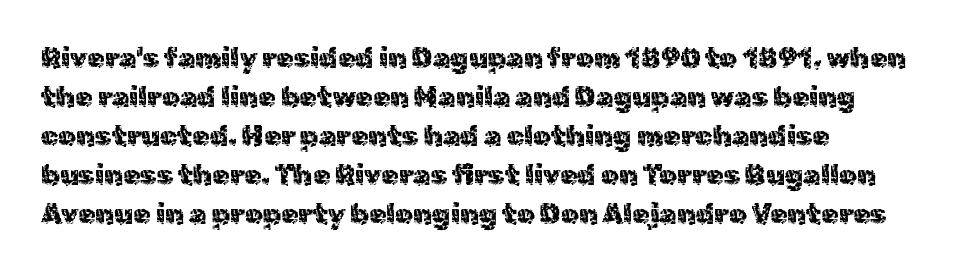
{"serif": "no", "italic": "no", "width": "normal", "x_height": "medium", "monospaced": "no", "underline": "no", "align": "left", "line_spacing": "normal", "line_spacing_ratio": 1.39, "letter_spacing": "normal", "letter_spacing_em": 0.0, "glyph_px": 28}
